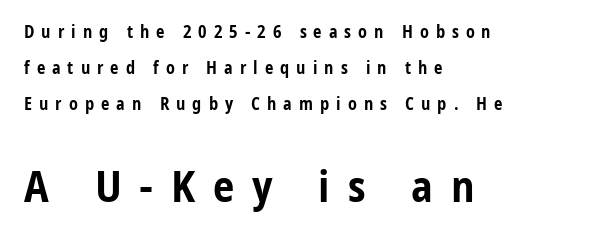
{"serif": "no", "italic": "no", "bold": "yes", "weight": "bold", "width": "condensed", "stroke_contrast": "low", "x_height": "medium", "monospaced": "no", "underline": "no", "align": "left", "line_spacing": "loose", "line_spacing_ratio": 2.13, "letter_spacing": "wide", "letter_spacing_em": 0.41, "larger_block": "second", "size_ratio": 2.53, "glyph_px": 43}
